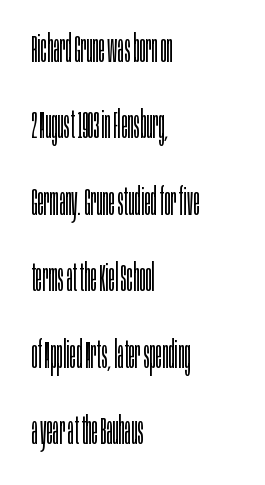
{"serif": "no", "italic": "no", "bold": "no", "weight": "light", "width": "condensed", "stroke_contrast": "low", "x_height": "large", "monospaced": "no", "underline": "no", "align": "left", "line_spacing": "loose", "line_spacing_ratio": 2.01, "letter_spacing": "normal", "letter_spacing_em": 0.0, "glyph_px": 38}
